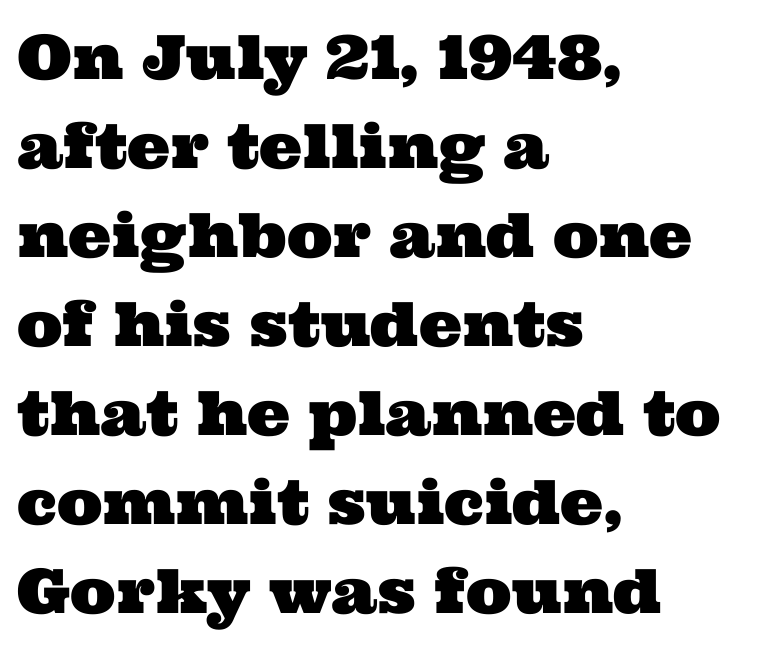
{"serif": "yes", "width": "wide", "stroke_contrast": "medium", "x_height": "medium", "monospaced": "no", "underline": "no", "align": "left", "line_spacing": "normal", "line_spacing_ratio": 1.46, "letter_spacing": "normal", "letter_spacing_em": 0.0, "glyph_px": 61}
